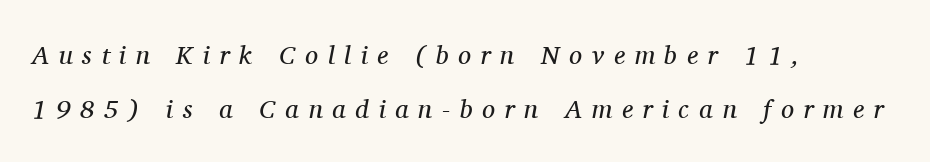
Q: Is the text bold? A: No.
Q: Is the text italic (slanted)? A: Yes, it leans right by about 11 degrees.
Q: Is the text underlined? A: No.
Q: How is the paragraph aligned? A: Left-aligned.
Q: Is the spacing between letters normal or unusually wide? A: Unusually wide.
Q: Is the spacing between lines tight, normal or loose? A: Loose.
